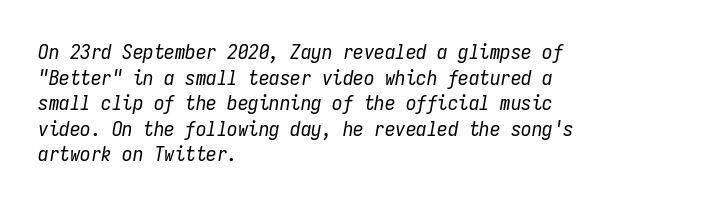
The image shows 21 px text type, italic (leaning right); set left-aligned, line spacing 1.22x, normal letter spacing, not underlined.
